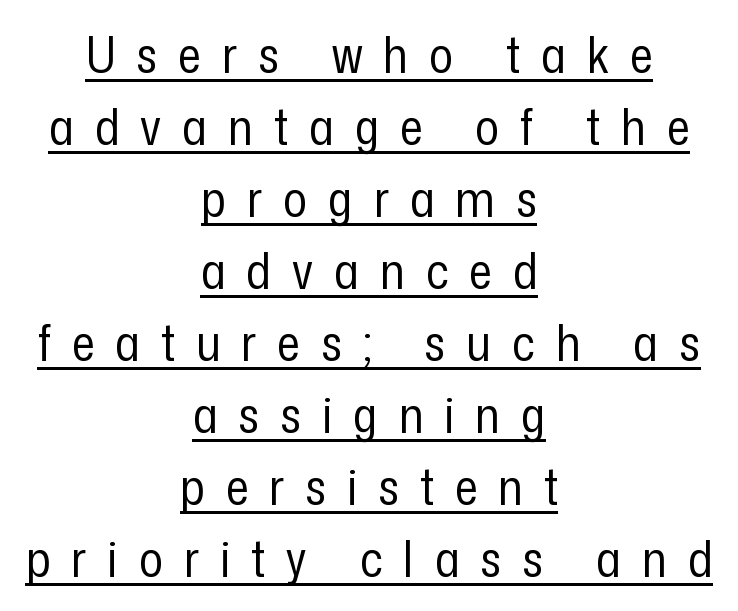
{"serif": "no", "italic": "no", "bold": "no", "weight": "regular", "width": "condensed", "stroke_contrast": "low", "x_height": "medium", "monospaced": "no", "underline": "yes", "align": "center", "line_spacing": "normal", "line_spacing_ratio": 1.44, "letter_spacing": "wide", "letter_spacing_em": 0.42, "glyph_px": 50}
